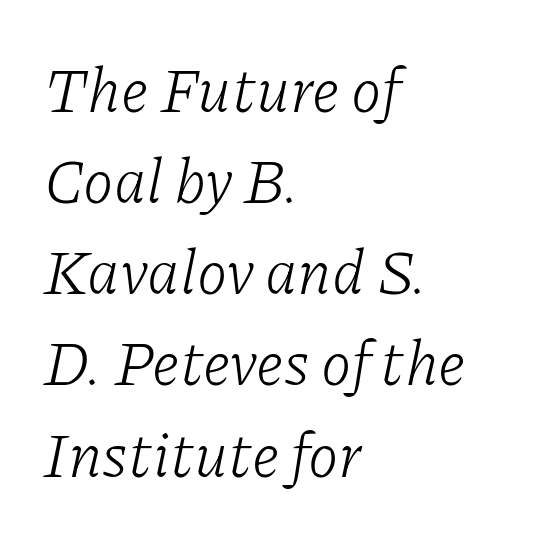
One-word summary of the alignment: left. Posture: slanted. The type is set solid horizontally, with unmodified tracking. The glyphs in this specimen are seriffed. Here the designer chose a conventional face with non-uniform glyph widths. Unbolded letterforms with no extra heft.
